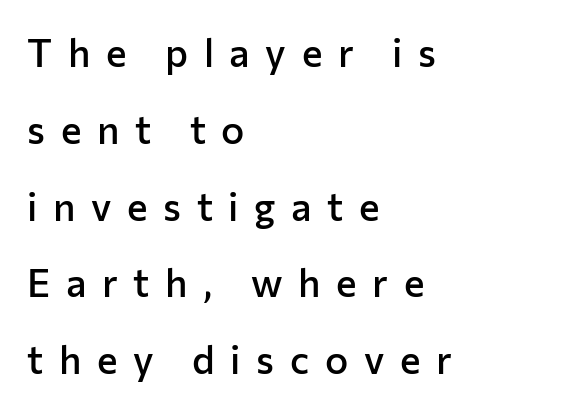
Q: Is the text bold? A: Semi-bold.
Q: Is the text italic (slanted)? A: No, it is upright.
Q: Is the typeface a serif or a sans-serif typeface? A: Sans-serif.
Q: Is the text underlined? A: No.
Q: How is the paragraph aligned? A: Left-aligned.
Q: Is the spacing between letters normal or unusually wide? A: Unusually wide.
Q: Is the spacing between lines tight, normal or loose? A: Loose.
Q: Width (condensed, normal, or wide)? A: Normal.
Q: Stroke contrast? A: Low.
Q: x-height? A: Medium.
Q: Monospaced? A: No.
